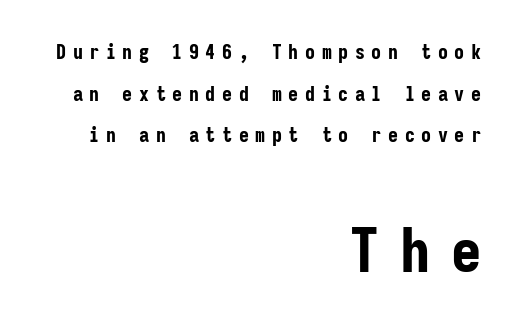
The image shows 61 px bold, condensed sans-serif type, upright, monospaced; set right-aligned, loose line spacing (2.08x), unusually wide letter spacing (+0.33 em), not underlined; the second (bottom) block is 3.05x larger; low stroke contrast and a medium x-height.
